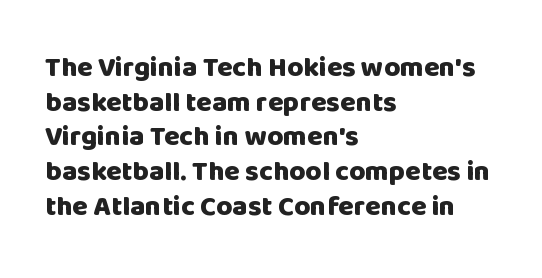
In CSS terms this would be text-align: left. Do the characters align in a grid? No, the font is proportional. The passage shown has conventional tracking throughout. Summary of weight: heavy, a full bold.
